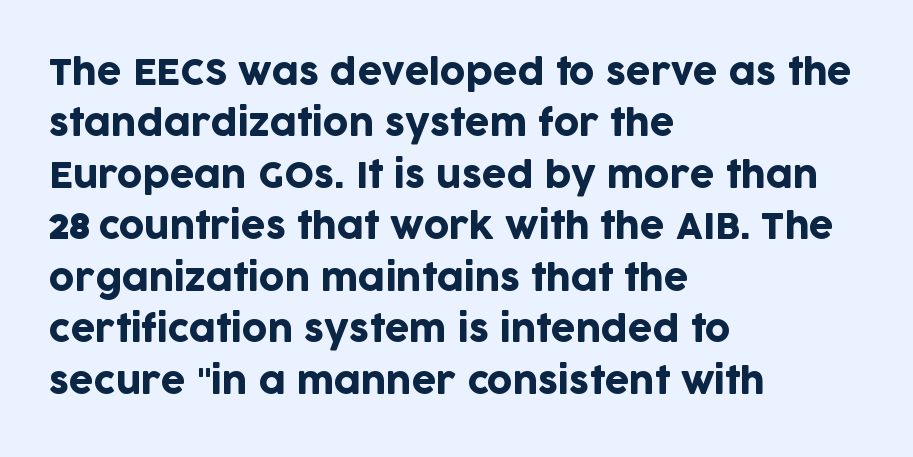
The image shows 35 px sans-serif type, upright; set left-aligned, normal line spacing (1.47x), normal letter spacing, not underlined; low stroke contrast and a large x-height.
